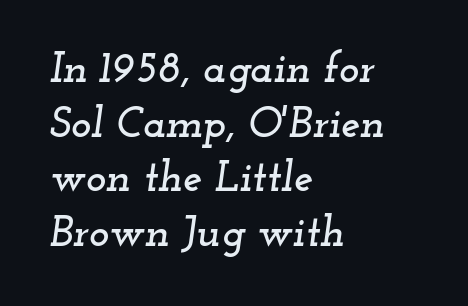
{"serif": "yes", "italic": "yes", "lean": "right", "slant_degrees": 12, "width": "wide", "stroke_contrast": "low", "x_height": "small", "monospaced": "no", "underline": "no", "align": "left", "line_spacing": "normal", "line_spacing_ratio": 1.27, "letter_spacing": "normal", "letter_spacing_em": 0.0, "glyph_px": 43}
